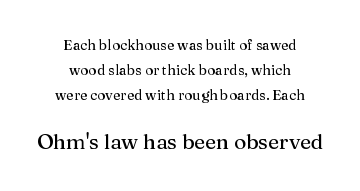
Q: Is the text italic (slanted)? A: No, it is upright.
Q: Is the text underlined? A: No.
Q: How is the paragraph aligned? A: Centered.
Q: Is the spacing between letters normal or unusually wide? A: Normal.
Q: Which block of text is set in a larger size, the first (top) or the second (bottom)? A: The second (bottom) one.
